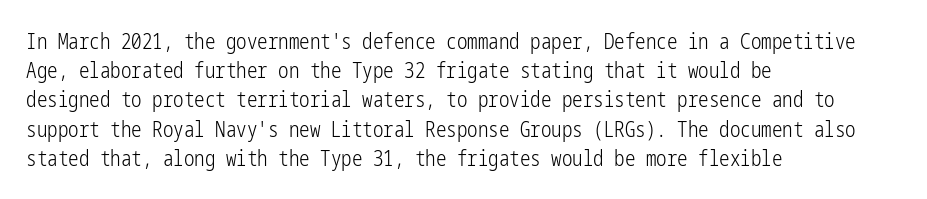
Q: Is the text bold? A: No.
Q: Is the text italic (slanted)? A: No, it is upright.
Q: Is the text underlined? A: No.
Q: How is the paragraph aligned? A: Left-aligned.
Q: Is the spacing between letters normal or unusually wide? A: Normal.
Q: Is the spacing between lines tight, normal or loose? A: Normal.
